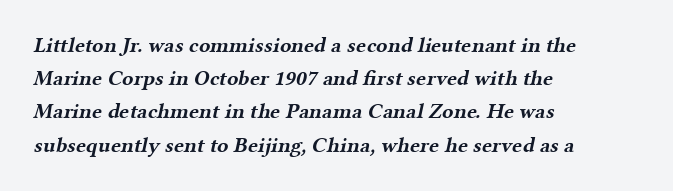
{"bold": "yes", "underline": "no", "align": "left", "line_spacing": "normal", "line_spacing_ratio": 1.58, "letter_spacing": "normal", "letter_spacing_em": 0.0, "glyph_px": 21}
